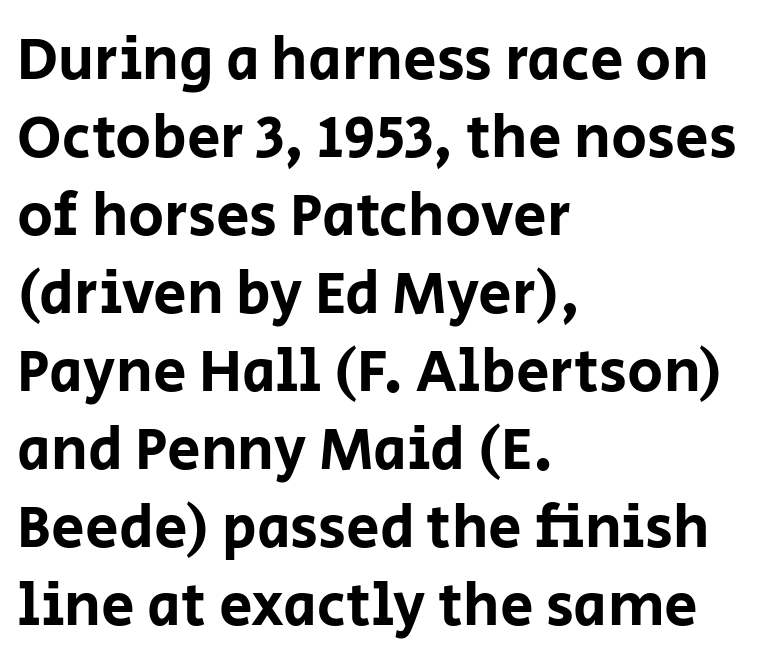
Serifs: no, the terminals of the letterforms are clean. The gap between lines stays unmarked. You could call the tracking neutral — neither tight nor loose. The letters stand upright; this is a roman face. Here the designer chose a conventional face with non-uniform glyph widths.
